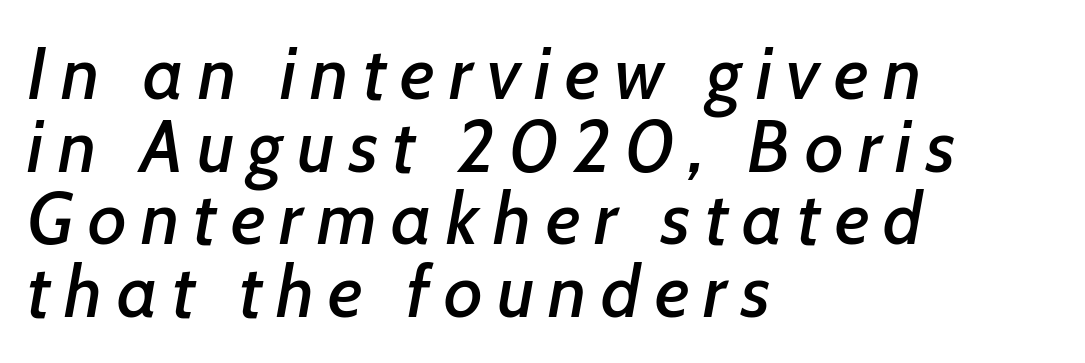
The image shows 74 px text type, italic (leaning right); set left-aligned, tight line spacing (0.98x), not underlined; low stroke contrast and a medium x-height.
